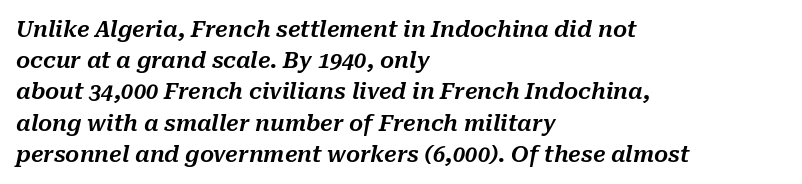
The image shows 22 px text type, italic (leaning right); set left-aligned, normal line spacing (1.42x), normal letter spacing, not underlined.
